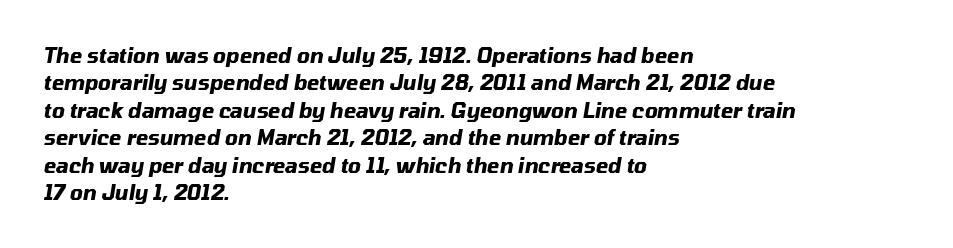
Notice how the passage keeps a crisp vertical edge on the left only. Is the type bold? Yes — the strokes are clearly thick and heavy. The space directly below the letters is spotless. This block has exactly the height ordinary leading produces. The font's italic variant was chosen for this text.
